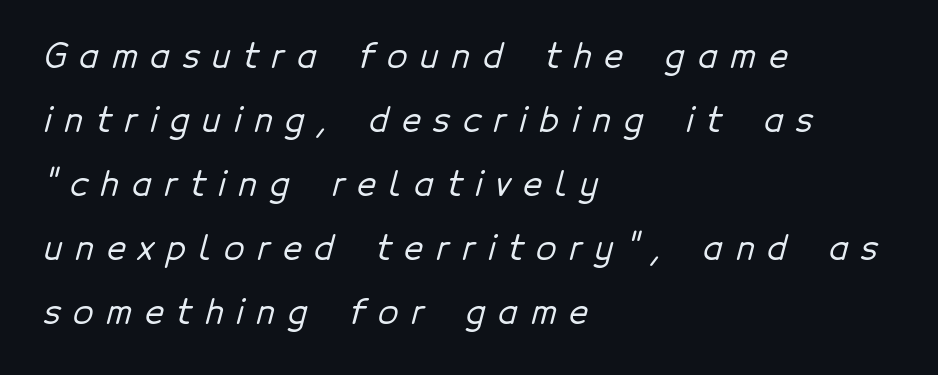
{"serif": "no", "width": "normal", "stroke_contrast": "low", "x_height": "medium", "monospaced": "no", "underline": "no", "align": "left", "line_spacing": "loose", "line_spacing_ratio": 1.94, "letter_spacing": "wide", "letter_spacing_em": 0.39, "glyph_px": 33}
